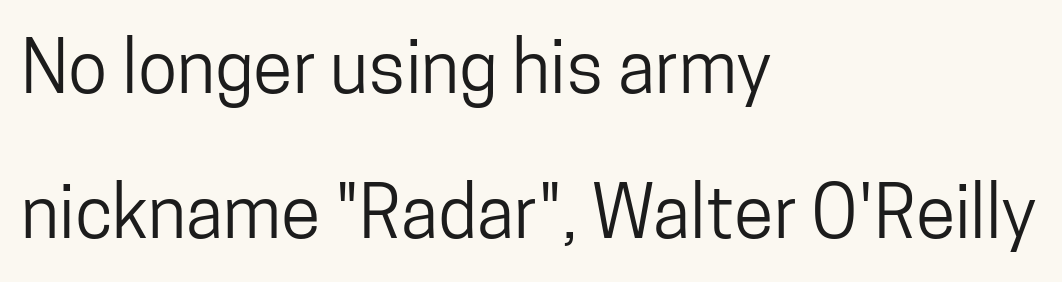
The image shows 72 px condensed sans-serif type, upright; set left-aligned, loose line spacing (2.02x), normal letter spacing, not underlined; low stroke contrast and a medium x-height.
